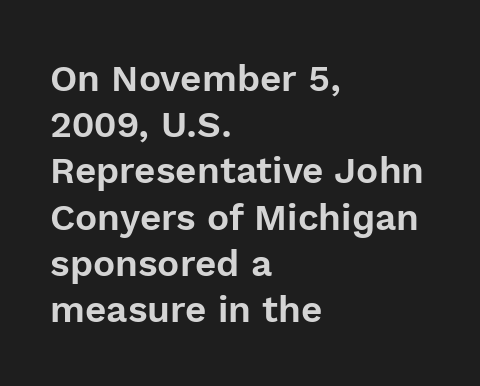
{"serif": "no", "italic": "no", "width": "normal", "x_height": "medium", "monospaced": "no", "underline": "no", "align": "left", "line_spacing": "normal", "line_spacing_ratio": 1.25, "letter_spacing": "normal", "letter_spacing_em": 0.0, "glyph_px": 37}
